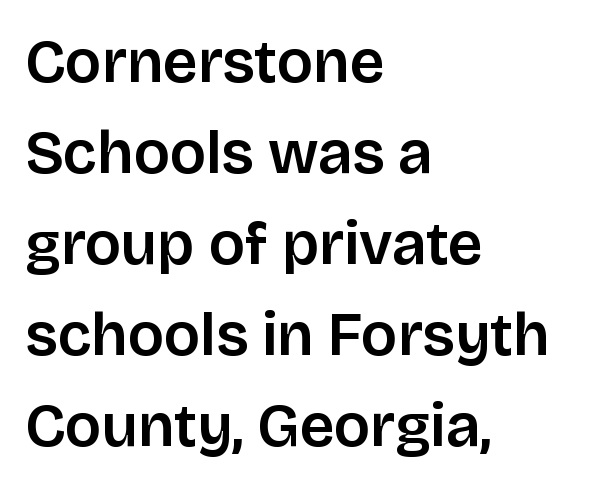
This sample uses plain, unmodified letter spacing. The lines are quadded left. Honestly, the row spacing looks completely unremarkable. Do the letters lean? They stand straight. This rendering employs a face without finishing strokes, i.e., a sans-serif.
